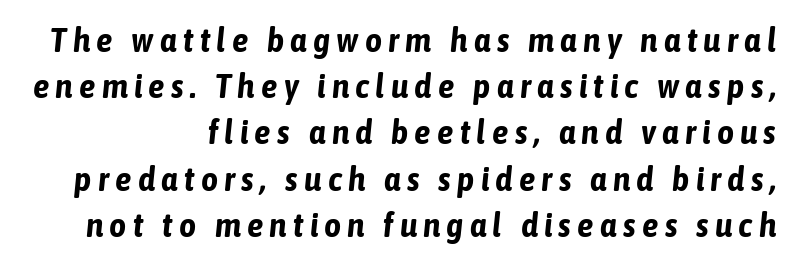
{"italic": "yes", "lean": "right", "slant_degrees": 6, "bold": "yes", "weight": "bold", "width": "condensed", "stroke_contrast": "low", "x_height": "medium", "monospaced": "no", "underline": "no", "align": "right", "line_spacing": "normal", "line_spacing_ratio": 1.4, "glyph_px": 33}
